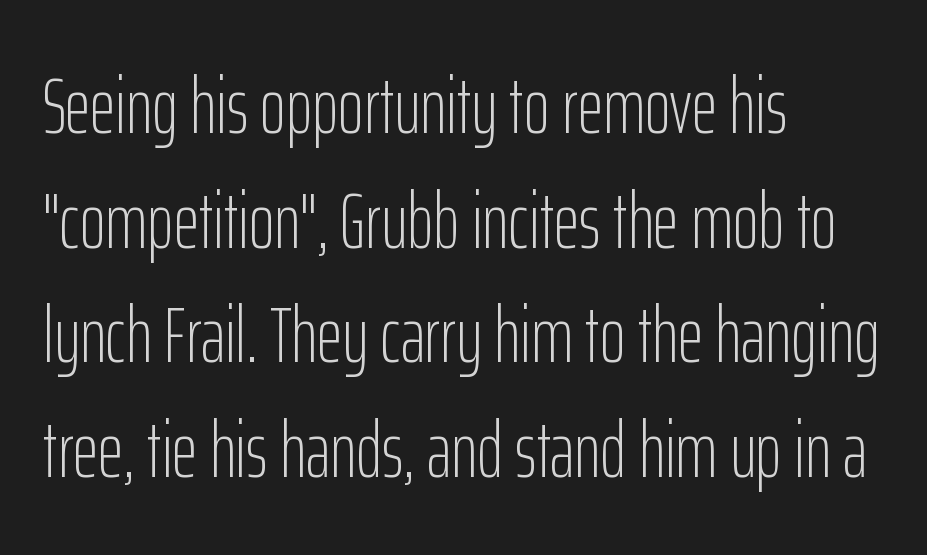
Q: Is the text bold? A: No.
Q: Is the text italic (slanted)? A: No, it is upright.
Q: Is the typeface a serif or a sans-serif typeface? A: Sans-serif.
Q: Is the text underlined? A: No.
Q: How is the paragraph aligned? A: Left-aligned.
Q: Is the spacing between letters normal or unusually wide? A: Normal.
Q: Is the spacing between lines tight, normal or loose? A: Normal.
Q: Width (condensed, normal, or wide)? A: Condensed.
Q: Stroke contrast? A: Low.
Q: x-height? A: Medium.
Q: Monospaced? A: No.
